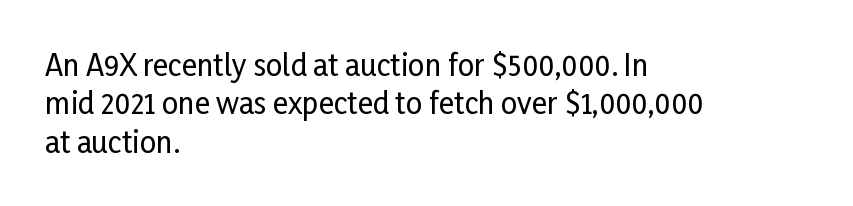
Teacher's note: observe the even left margin — that is flush-left alignment. Characters remain perfectly vertical along every line. The face used here is rendered with its standard letterfit. The gap between lines stays unmarked. The characters display no serif detailing; their extremities are plain. Note the varied advance widths — an 'i' is clearly narrower than an 'm'.
